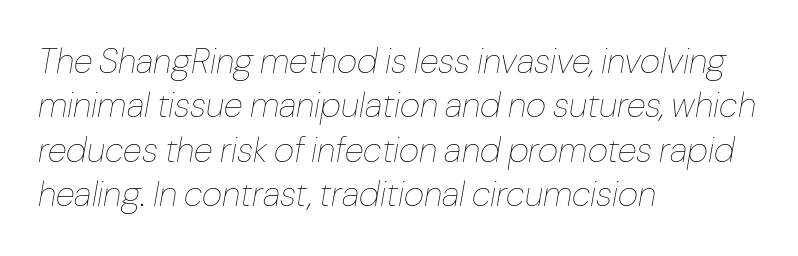
The image shows 35 px thin type, italic (leaning right); set left-aligned, normal line spacing (1.27x), normal letter spacing, not underlined; low stroke contrast and a medium x-height.
